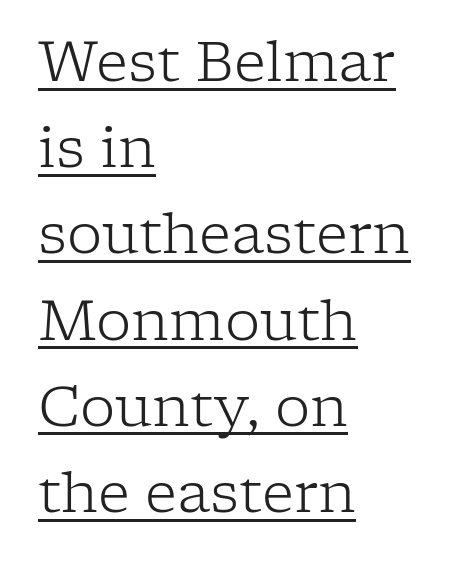
Q: Is the text bold? A: No.
Q: Is the text italic (slanted)? A: No, it is upright.
Q: Is the typeface a serif or a sans-serif typeface? A: Serif.
Q: Is the text underlined? A: Yes.
Q: How is the paragraph aligned? A: Left-aligned.
Q: Is the spacing between letters normal or unusually wide? A: Normal.
Q: Is the spacing between lines tight, normal or loose? A: Normal.
Q: Width (condensed, normal, or wide)? A: Normal.
Q: Stroke contrast? A: Low.
Q: x-height? A: Medium.
Q: Monospaced? A: No.
